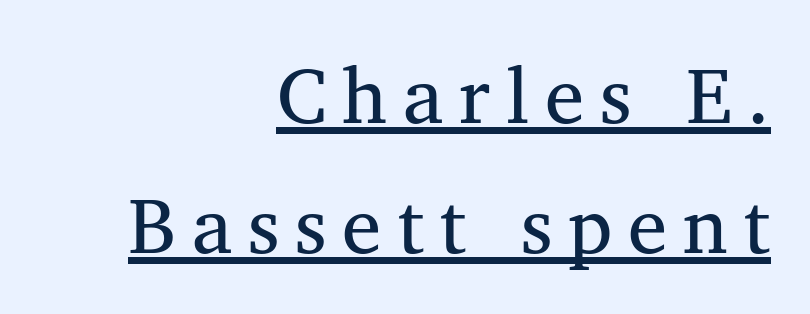
{"serif": "yes", "width": "normal", "stroke_contrast": "medium", "x_height": "medium", "monospaced": "no", "underline": "yes", "align": "right", "line_spacing": "normal", "line_spacing_ratio": 1.64, "letter_spacing": "wide", "letter_spacing_em": 0.2, "glyph_px": 79}
